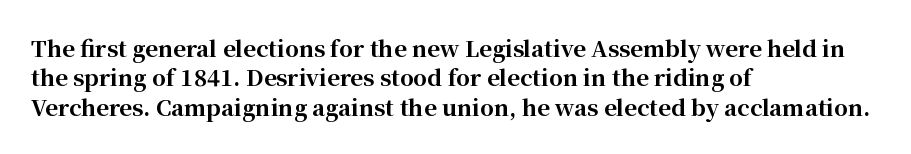
Every character sits straight up, as roman type does. Visually the block forms a straight wall on the left and a jagged coastline on the right. I'd describe the lettering as bold — thick and assertive. Unmarked baselines from the first word to the last.
